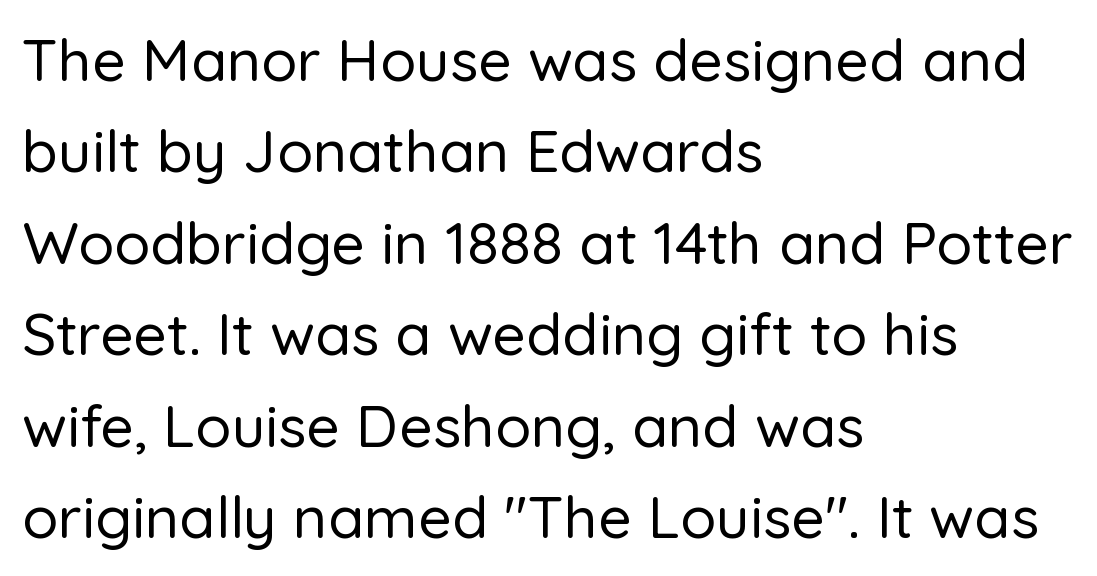
Q: Is the text italic (slanted)? A: No, it is upright.
Q: Is the typeface a serif or a sans-serif typeface? A: Sans-serif.
Q: Is the text underlined? A: No.
Q: How is the paragraph aligned? A: Left-aligned.
Q: Is the spacing between letters normal or unusually wide? A: Normal.
Q: Is the spacing between lines tight, normal or loose? A: Normal.
Q: Width (condensed, normal, or wide)? A: Normal.
Q: Stroke contrast? A: Low.
Q: x-height? A: Medium.
Q: Monospaced? A: No.
